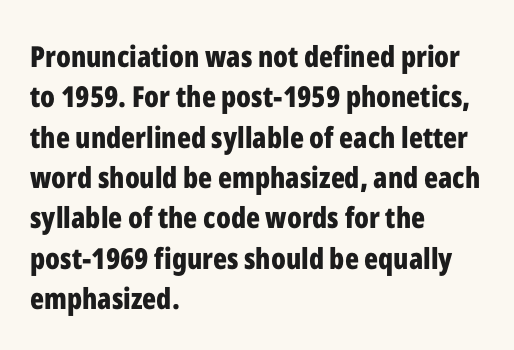
{"serif": "no", "italic": "no", "bold": "yes", "weight": "bold", "width": "condensed", "stroke_contrast": "low", "x_height": "medium", "monospaced": "no", "underline": "no", "align": "left", "line_spacing": "normal", "line_spacing_ratio": 1.39, "letter_spacing": "normal", "letter_spacing_em": 0.0, "glyph_px": 29}
